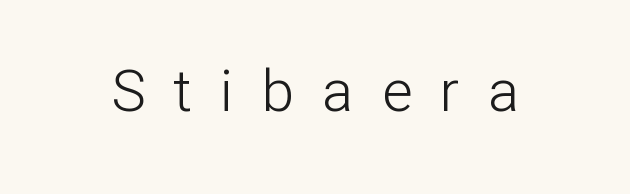
Do the characters align in a grid? No, the font is proportional. Is the letter spacing exaggerated? Yes — the characters are pushed far apart. Nope, not italic — everything's standing straight. Is this a sans? Yes — the strokes have no serifs. Descender tails drop into unmarked territory.
